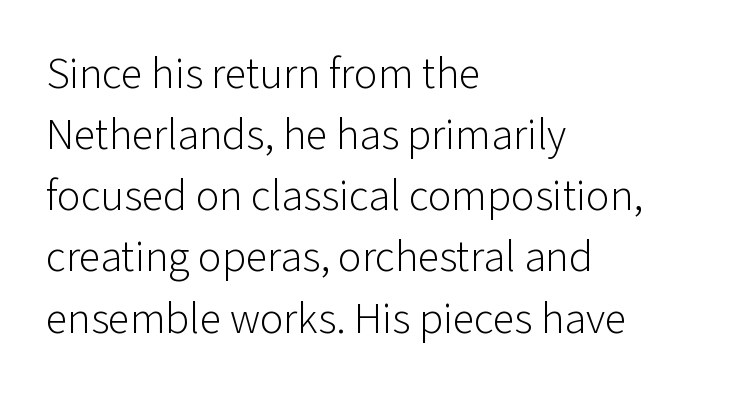
Q: Is the text bold? A: No.
Q: Is the text italic (slanted)? A: No, it is upright.
Q: Is the typeface a serif or a sans-serif typeface? A: Sans-serif.
Q: Is the text underlined? A: No.
Q: How is the paragraph aligned? A: Left-aligned.
Q: Is the spacing between letters normal or unusually wide? A: Normal.
Q: Is the spacing between lines tight, normal or loose? A: Normal.
Q: Width (condensed, normal, or wide)? A: Normal.
Q: Stroke contrast? A: Low.
Q: x-height? A: Medium.
Q: Monospaced? A: No.
